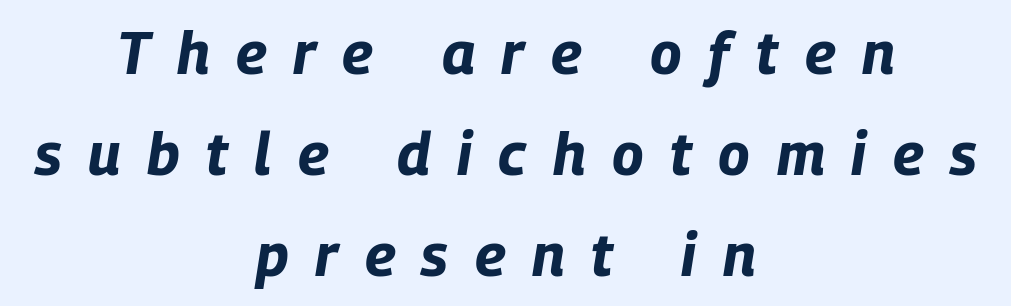
{"italic": "yes", "lean": "right", "slant_degrees": 9, "bold": "yes", "weight": "bold", "width": "condensed", "stroke_contrast": "low", "x_height": "large", "monospaced": "no", "underline": "no", "align": "center", "line_spacing_ratio": 1.71, "letter_spacing": "wide", "letter_spacing_em": 0.45, "glyph_px": 59}
